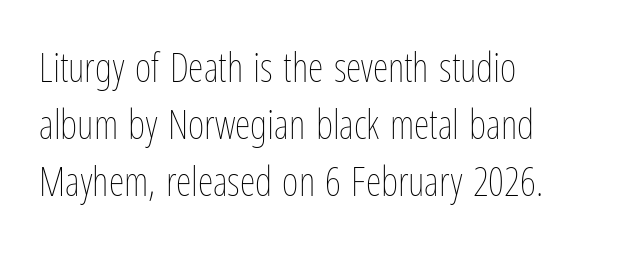
The rows are spaced the way most documents space them. Caption: face not bold, strokes unweighted. Short and long lines alike share a common starting point at left. The glyphs are unaccompanied by any horizontal stroke below them.
